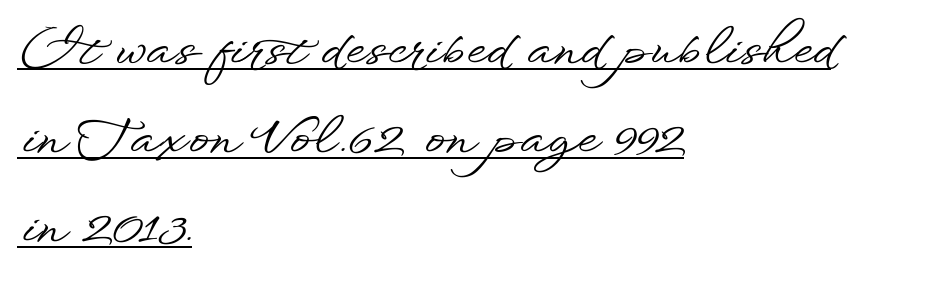
You could not count columns in this text — the font is proportionally spaced. The sample's only ornament is a line tracing under the words. Compared with a centered layout, this one pins lines to the left instead.
